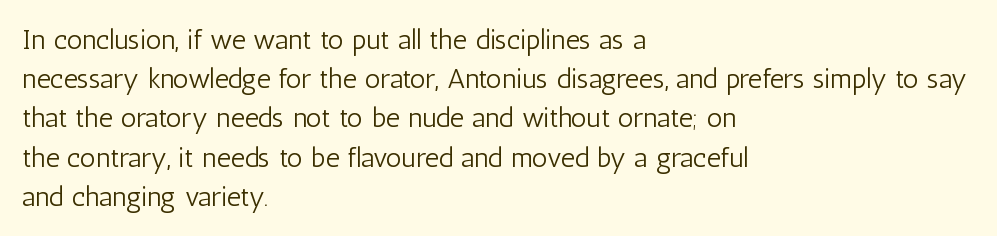
{"serif": "no", "italic": "no", "bold": "no", "weight": "light", "width": "condensed", "stroke_contrast": "low", "x_height": "medium", "monospaced": "no", "underline": "no", "align": "left", "line_spacing": "normal", "line_spacing_ratio": 1.4, "letter_spacing": "normal", "letter_spacing_em": 0.0, "glyph_px": 28}
